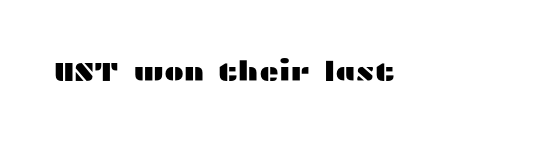
{"italic": "no", "underline": "no", "letter_spacing": "normal", "letter_spacing_em": 0.0, "glyph_px": 27}
